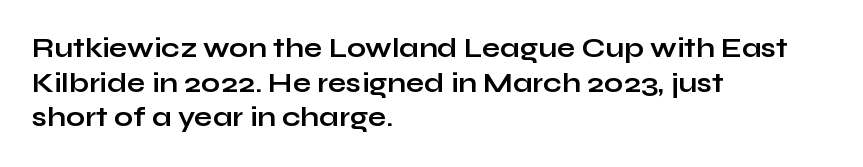
Compared with typical body copy, the letter spacing here is the same. The setting favours the left margin, as ordinary paragraphs usually do. Heft: maximum for text — a bold. Beneath every word, the page is bare. Successive baselines arrive at the customary interval. These lines were composed using upright roman letters.
